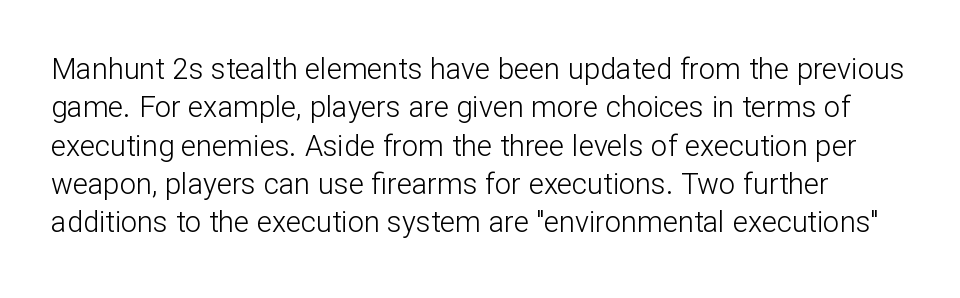
Q: Is the text bold? A: No.
Q: Is the text italic (slanted)? A: No, it is upright.
Q: Is the typeface a serif or a sans-serif typeface? A: Sans-serif.
Q: Is the text underlined? A: No.
Q: Is the spacing between letters normal or unusually wide? A: Normal.
Q: Is the spacing between lines tight, normal or loose? A: Normal.
Q: Width (condensed, normal, or wide)? A: Normal.
Q: Stroke contrast? A: Low.
Q: x-height? A: Medium.
Q: Monospaced? A: No.
